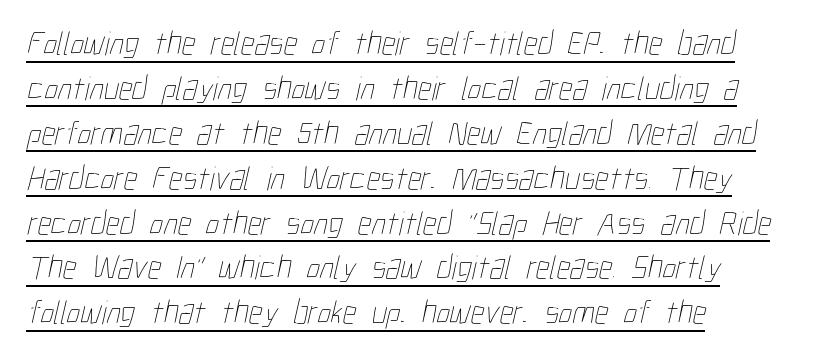
Q: Is the text bold? A: No.
Q: Is the text underlined? A: Yes.
Q: How is the paragraph aligned? A: Left-aligned.
Q: Is the spacing between letters normal or unusually wide? A: Normal.
Q: Is the spacing between lines tight, normal or loose? A: Normal.
Q: Width (condensed, normal, or wide)? A: Condensed.
Q: Stroke contrast? A: Low.
Q: x-height? A: Medium.
Q: Monospaced? A: No.
